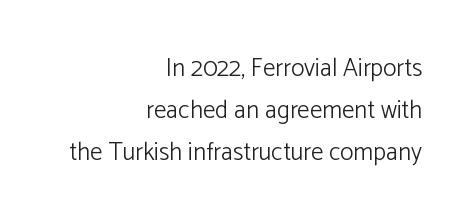
The image shows 25 px text type, upright; set right-aligned, normal line spacing (1.68x), normal letter spacing, not underlined.
